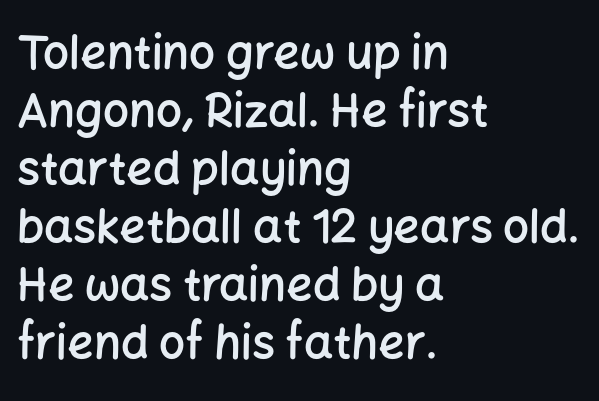
Q: Is the text bold? A: Semi-bold.
Q: Is the text italic (slanted)? A: No, it is upright.
Q: Is the typeface a serif or a sans-serif typeface? A: Sans-serif.
Q: Is the text underlined? A: No.
Q: How is the paragraph aligned? A: Left-aligned.
Q: Is the spacing between letters normal or unusually wide? A: Normal.
Q: Is the spacing between lines tight, normal or loose? A: Normal.
Q: Width (condensed, normal, or wide)? A: Normal.
Q: Stroke contrast? A: Low.
Q: x-height? A: Medium.
Q: Monospaced? A: No.
